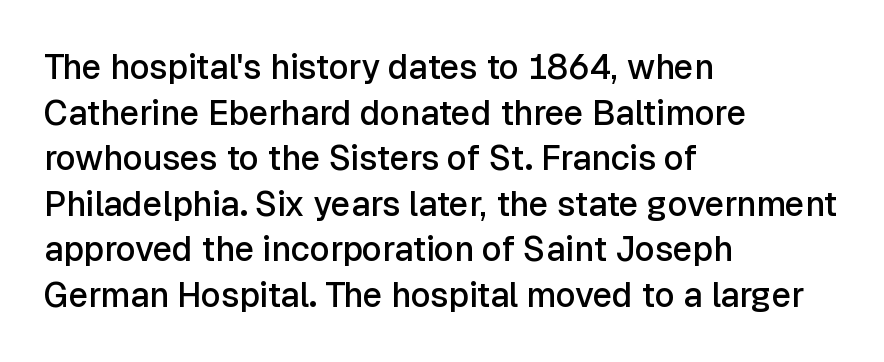
{"serif": "no", "italic": "no", "bold": "semi", "weight": "semibold", "width": "normal", "stroke_contrast": "low", "x_height": "medium", "monospaced": "no", "underline": "no", "align": "left", "line_spacing": "normal", "line_spacing_ratio": 1.34, "letter_spacing": "normal", "letter_spacing_em": 0.0, "glyph_px": 34}
